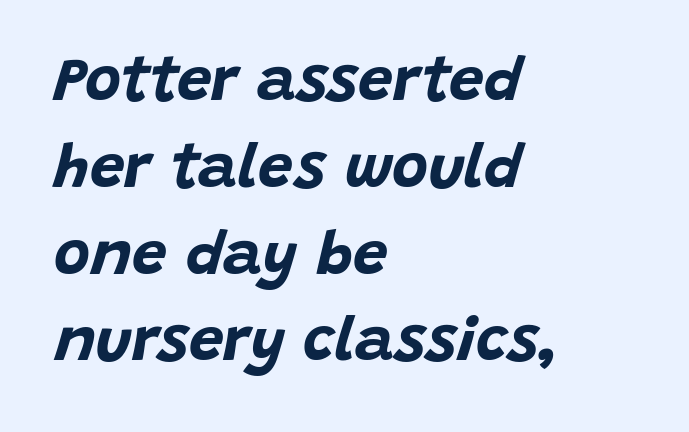
The image shows 62 px bold type, italic (leaning right); set left-aligned, normal line spacing (1.4x), normal letter spacing, not underlined; low stroke contrast and a large x-height.
